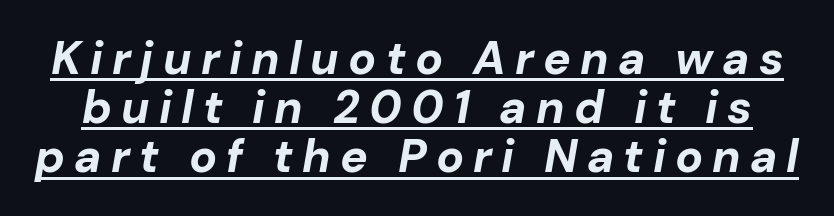
Is there much room between lines? No — they nearly touch. Here the designer chose a conventional face with non-uniform glyph widths. The text carries the slant typical of an italic or oblique font. The face used here is rendered with a markedly widened letterfit. The characters look thick and weighty, a clear bold. The passage shown is underscored from start to finish.
